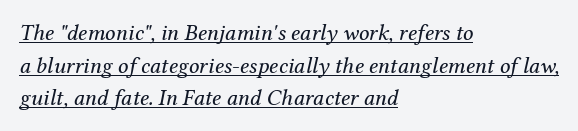
{"italic": "yes", "lean": "right", "slant_degrees": 12, "bold": "no", "underline": "yes", "align": "left", "line_spacing": "normal", "line_spacing_ratio": 1.42, "letter_spacing": "normal", "letter_spacing_em": 0.0, "glyph_px": 23}
